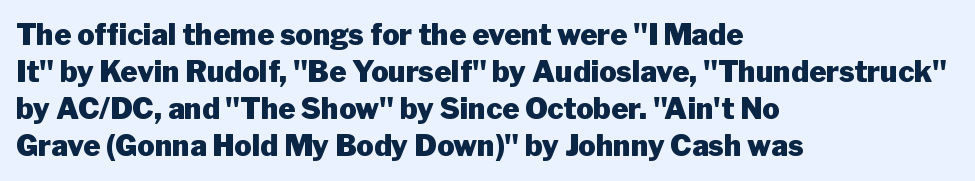
Q: Is the text bold? A: Yes.
Q: Is the text italic (slanted)? A: No, it is upright.
Q: Is the typeface a serif or a sans-serif typeface? A: Sans-serif.
Q: Is the text underlined? A: No.
Q: How is the paragraph aligned? A: Left-aligned.
Q: Is the spacing between letters normal or unusually wide? A: Normal.
Q: Is the spacing between lines tight, normal or loose? A: Normal.
Q: Width (condensed, normal, or wide)? A: Normal.
Q: Stroke contrast? A: Low.
Q: x-height? A: Medium.
Q: Monospaced? A: No.
